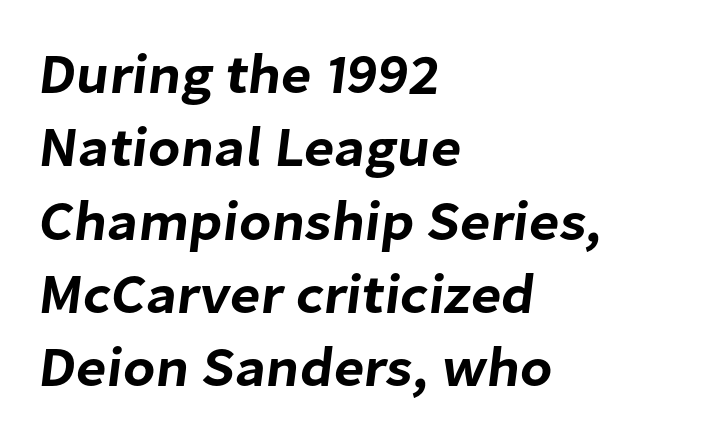
{"serif": "no", "width": "normal", "stroke_contrast": "low", "x_height": "medium", "monospaced": "no", "underline": "no", "align": "left", "line_spacing": "normal", "line_spacing_ratio": 1.31, "letter_spacing": "normal", "letter_spacing_em": 0.0, "glyph_px": 56}
